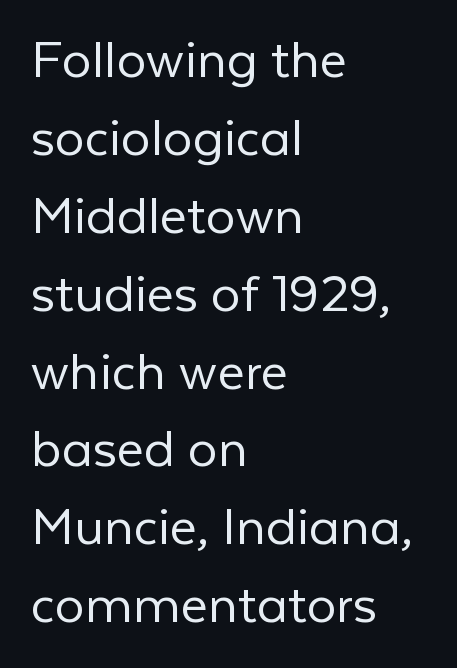
The characters are drawn with everyday or finer stroke widths. The letters sit at their default tracking, neither squeezed nor spread. Rendered with straight, roman letterforms. Decoration check: the copy has no underline.
